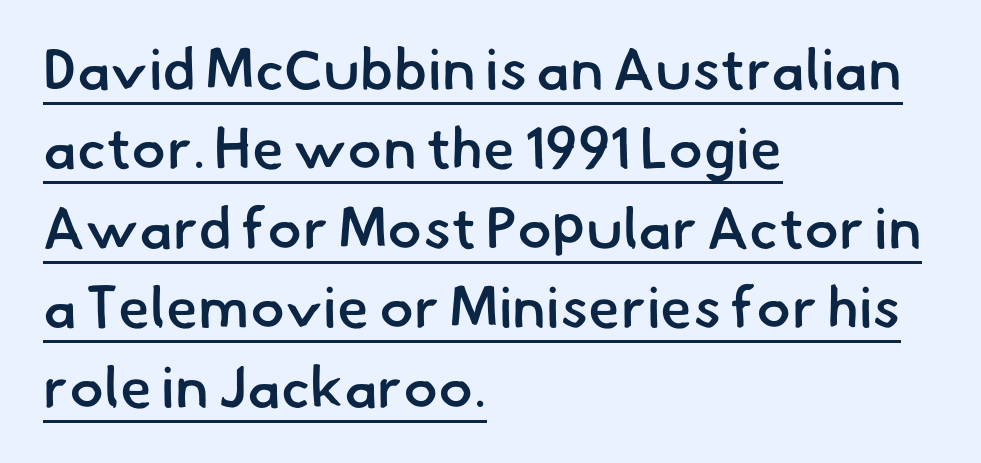
Q: Is the text bold? A: Semi-bold.
Q: Is the typeface a serif or a sans-serif typeface? A: Sans-serif.
Q: Is the text underlined? A: Yes.
Q: How is the paragraph aligned? A: Left-aligned.
Q: Is the spacing between letters normal or unusually wide? A: Normal.
Q: Is the spacing between lines tight, normal or loose? A: Normal.
Q: Width (condensed, normal, or wide)? A: Normal.
Q: Stroke contrast? A: Low.
Q: x-height? A: Small.
Q: Monospaced? A: No.
